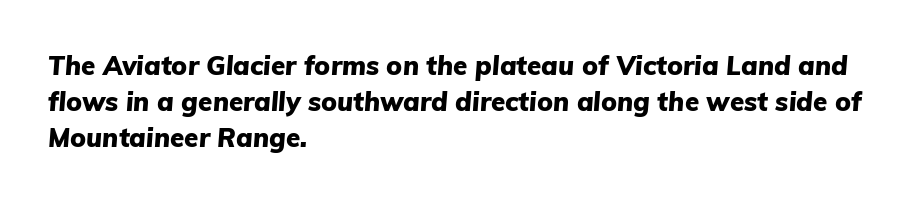
{"italic": "yes", "lean": "right", "slant_degrees": 5, "bold": "yes", "underline": "no", "align": "left", "line_spacing": "normal", "line_spacing_ratio": 1.39, "letter_spacing": "normal", "letter_spacing_em": 0.0, "glyph_px": 26}
